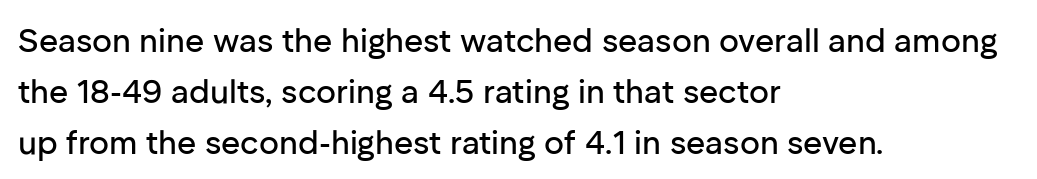
The image shows 33 px sans-serif type, upright; set left-aligned, normal line spacing (1.54x), normal letter spacing, not underlined; low stroke contrast and a medium x-height.
